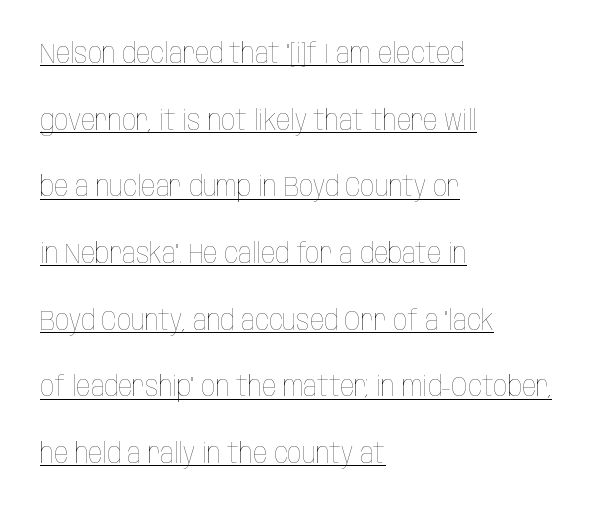
{"italic": "no", "bold": "no", "weight": "thin", "width": "condensed", "stroke_contrast": "low", "x_height": "large", "monospaced": "no", "underline": "yes", "align": "left", "line_spacing": "loose", "line_spacing_ratio": 2.38, "letter_spacing": "normal", "letter_spacing_em": 0.0, "glyph_px": 28}
